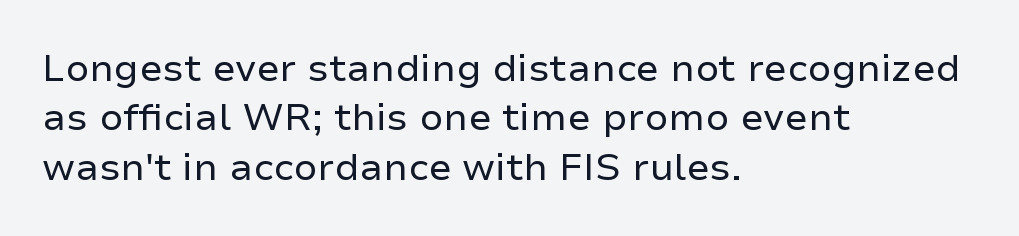
The image shows 38 px regular-weight sans-serif type, upright; set left-aligned, normal line spacing (1.3x), normal letter spacing, not underlined; low stroke contrast and a medium x-height.
